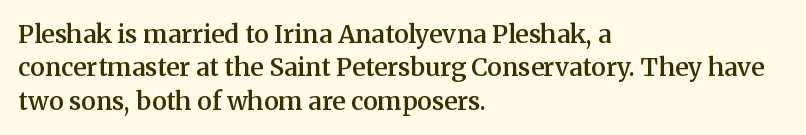
The glyphs have the mass of a demibold cut, below bold. The line-height multiplier appears to be the usual default. Any mark beneath the type? The region is blank. Layout note: lines flush left. Quick note: not italic, upright. The type is set solid horizontally, with unmodified tracking.
